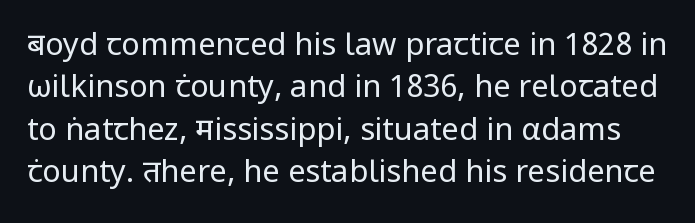
Q: Is the text bold? A: No.
Q: Is the text italic (slanted)? A: No, it is upright.
Q: Is the typeface a serif or a sans-serif typeface? A: Sans-serif.
Q: Is the text underlined? A: No.
Q: Is the spacing between letters normal or unusually wide? A: Normal.
Q: Is the spacing between lines tight, normal or loose? A: Normal.
Q: Width (condensed, normal, or wide)? A: Normal.
Q: Stroke contrast? A: Low.
Q: x-height? A: Medium.
Q: Monospaced? A: No.
